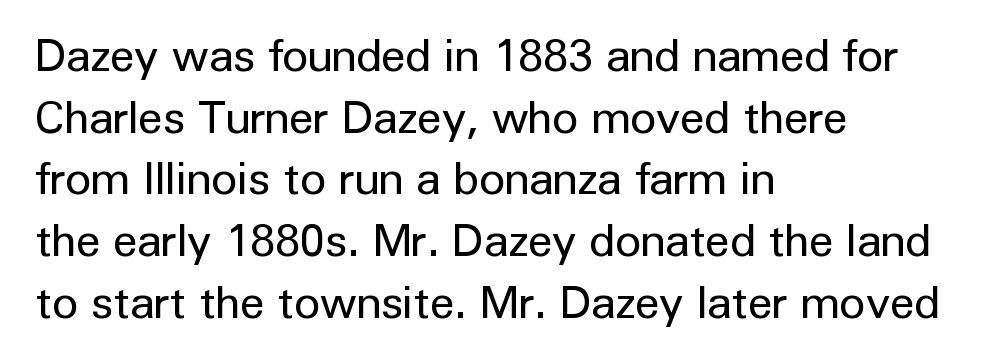
The image shows 45 px regular-weight sans-serif type, upright; set left-aligned, normal line spacing (1.37x), normal letter spacing, not underlined; low stroke contrast and a medium x-height.
